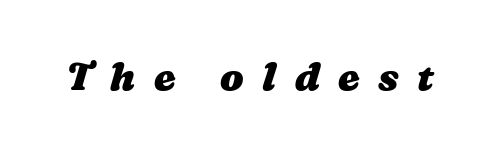
The image shows 39 px heavy, wide type; set unusually wide letter spacing (+0.47 em), not underlined; medium stroke contrast and a medium x-height.
